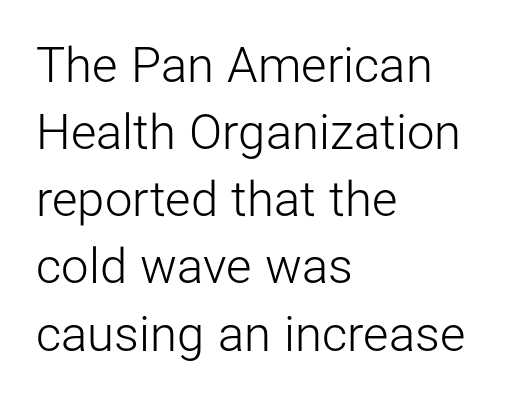
The image shows 49 px light sans-serif type, upright; set left-aligned, normal line spacing (1.37x), normal letter spacing, not underlined; low stroke contrast and a medium x-height.
